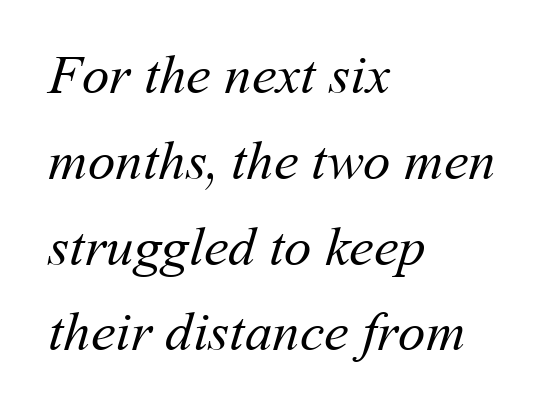
{"bold": "no", "weight": "regular", "width": "normal", "stroke_contrast": "medium", "x_height": "medium", "monospaced": "no", "underline": "no", "align": "left", "line_spacing": "normal", "line_spacing_ratio": 1.56, "letter_spacing": "normal", "letter_spacing_em": 0.0, "glyph_px": 55}
